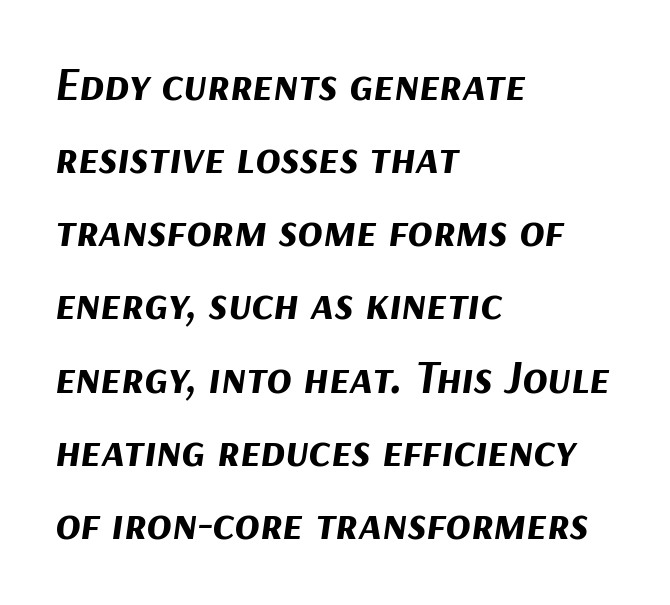
Q: Is the text bold? A: Yes.
Q: Is the text italic (slanted)? A: Yes, it leans right by about 9 degrees.
Q: Is the text underlined? A: No.
Q: How is the paragraph aligned? A: Left-aligned.
Q: Is the spacing between letters normal or unusually wide? A: Normal.
Q: Is the spacing between lines tight, normal or loose? A: Normal.
Q: Width (condensed, normal, or wide)? A: Normal.
Q: Stroke contrast? A: Medium.
Q: x-height? A: Medium.
Q: Monospaced? A: No.
